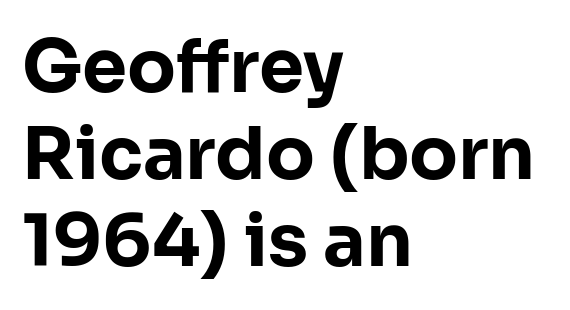
{"serif": "no", "italic": "no", "bold": "yes", "weight": "bold", "width": "normal", "stroke_contrast": "low", "x_height": "medium", "monospaced": "no", "underline": "no", "align": "left", "line_spacing_ratio": 1.21, "letter_spacing": "normal", "letter_spacing_em": 0.0, "glyph_px": 72}
